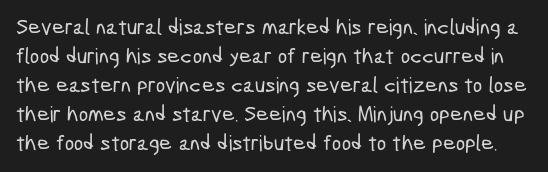
{"underline": "no", "line_spacing": "normal", "line_spacing_ratio": 1.32, "letter_spacing": "normal", "letter_spacing_em": 0.0, "glyph_px": 22}
